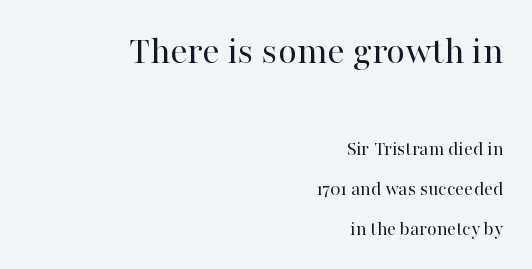
Q: Is the text bold? A: No.
Q: Is the text italic (slanted)? A: No, it is upright.
Q: Is the typeface a serif or a sans-serif typeface? A: Serif.
Q: Is the text underlined? A: No.
Q: How is the paragraph aligned? A: Right-aligned.
Q: Is the spacing between letters normal or unusually wide? A: Normal.
Q: Is the spacing between lines tight, normal or loose? A: Loose.
Q: Which block of text is set in a larger size, the first (top) or the second (bottom)? A: The first (top) one.
Q: Width (condensed, normal, or wide)? A: Normal.
Q: Stroke contrast? A: High.
Q: x-height? A: Medium.
Q: Monospaced? A: No.
